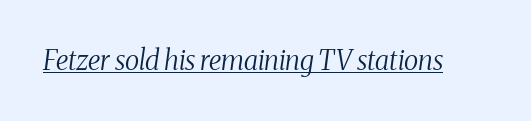
Stems here are at most as thick as an everyday book face. Look at the tracking — it's just the regular setting, nothing added. Every character sits at an angle, as italics do. The sample's only ornament is a line tracing under the words.
